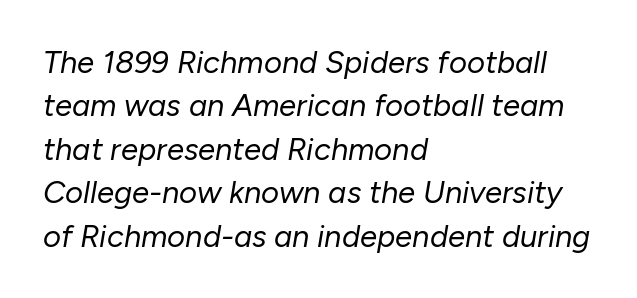
{"italic": "yes", "lean": "right", "slant_degrees": 10, "bold": "no", "weight": "regular", "width": "normal", "stroke_contrast": "low", "x_height": "medium", "monospaced": "no", "underline": "no", "align": "left", "line_spacing": "normal", "line_spacing_ratio": 1.4, "letter_spacing": "normal", "letter_spacing_em": 0.0, "glyph_px": 31}
